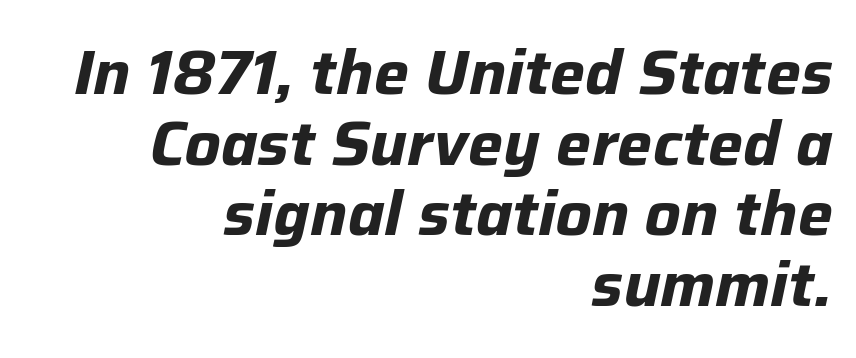
Q: Is the text bold? A: Yes.
Q: Is the text italic (slanted)? A: Yes, it leans right by about 12 degrees.
Q: Is the text underlined? A: No.
Q: How is the paragraph aligned? A: Right-aligned.
Q: Is the spacing between letters normal or unusually wide? A: Normal.
Q: Is the spacing between lines tight, normal or loose? A: Tight.
Q: Width (condensed, normal, or wide)? A: Normal.
Q: Stroke contrast? A: Low.
Q: x-height? A: Medium.
Q: Monospaced? A: No.
